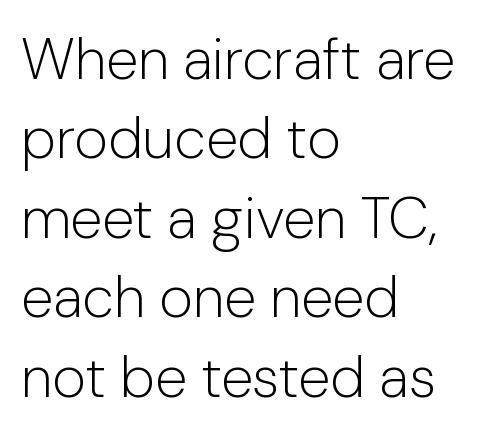
The image shows 58 px light sans-serif type, upright; set left-aligned, normal line spacing (1.37x), normal letter spacing, not underlined; low stroke contrast and a medium x-height.
